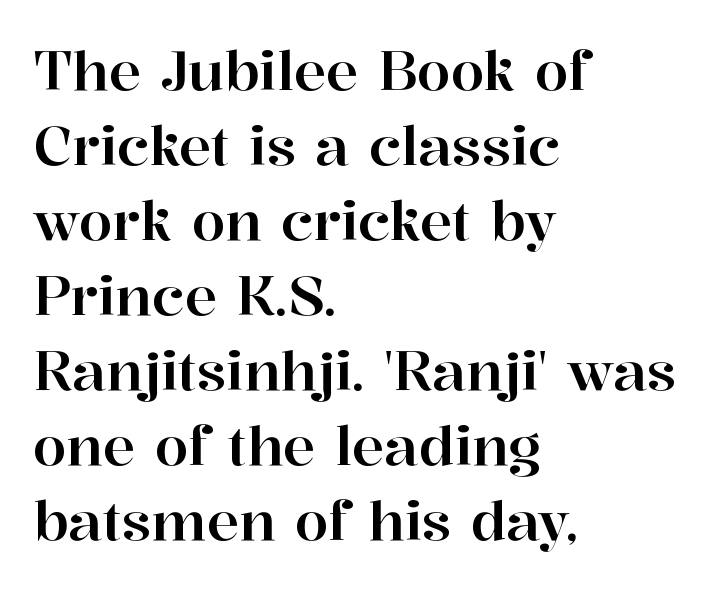
The designer left line spacing at the default. The letterforms sit shoulder to shoulder at normal distance. No word sits above an underline. Character widths vary here, with narrow letters taking less room than wide ones. Letterform terminals end in serifs throughout the passage. Posture: upright roman.
